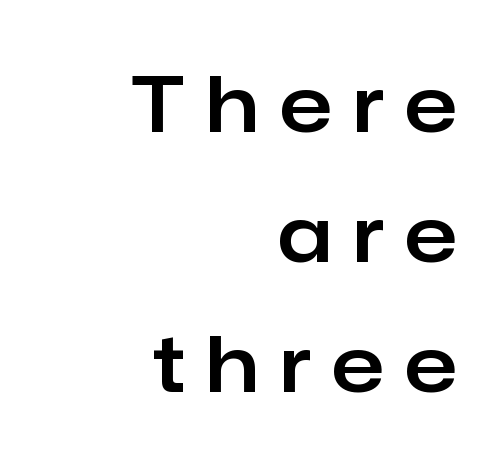
Character widths vary here, with narrow letters taking less room than wide ones. It's the straight-up-and-down kind of type. Baseline-to-baseline distance is the conventional proportion of letter height. This is sans-serif lettering, the kind often seen on screens and signage.
